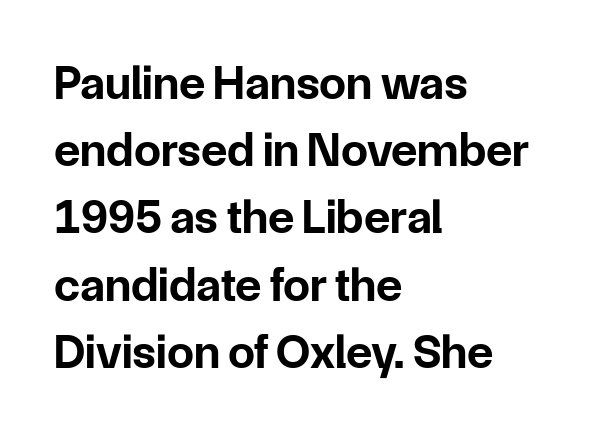
{"serif": "no", "italic": "no", "bold": "yes", "weight": "bold", "width": "normal", "stroke_contrast": "low", "x_height": "medium", "monospaced": "no", "underline": "no", "align": "left", "line_spacing": "normal", "line_spacing_ratio": 1.4, "letter_spacing": "normal", "letter_spacing_em": 0.0, "glyph_px": 48}
